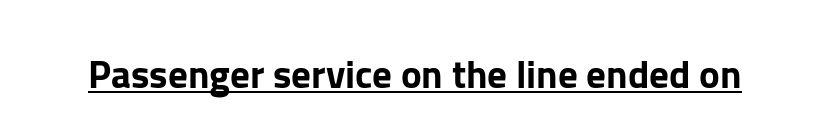
{"serif": "no", "italic": "no", "width": "normal", "stroke_contrast": "low", "x_height": "medium", "monospaced": "no", "underline": "yes", "letter_spacing": "normal", "letter_spacing_em": 0.0, "glyph_px": 39}
